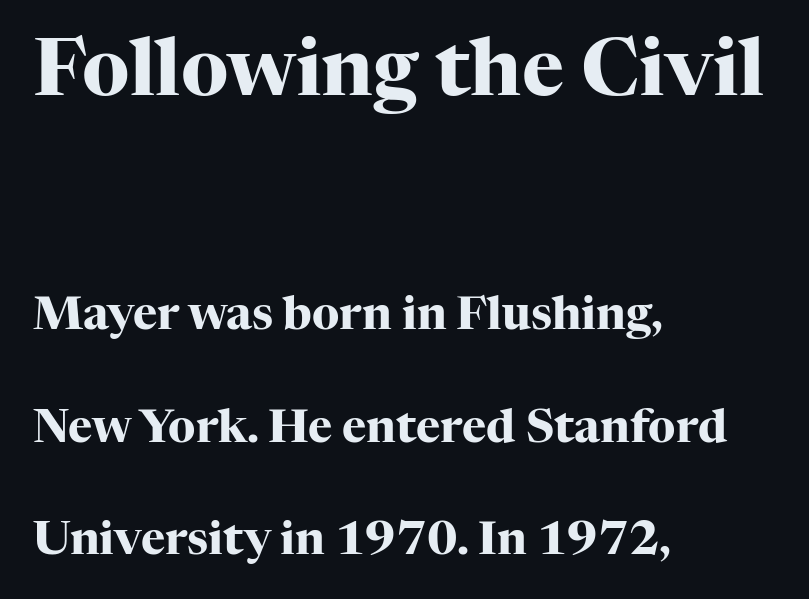
The image shows 80 px heavy serif type, upright; set left-aligned, loose line spacing (2.45x), normal letter spacing, not underlined; the first (top) block is 1.74x larger; high stroke contrast and a medium x-height.
